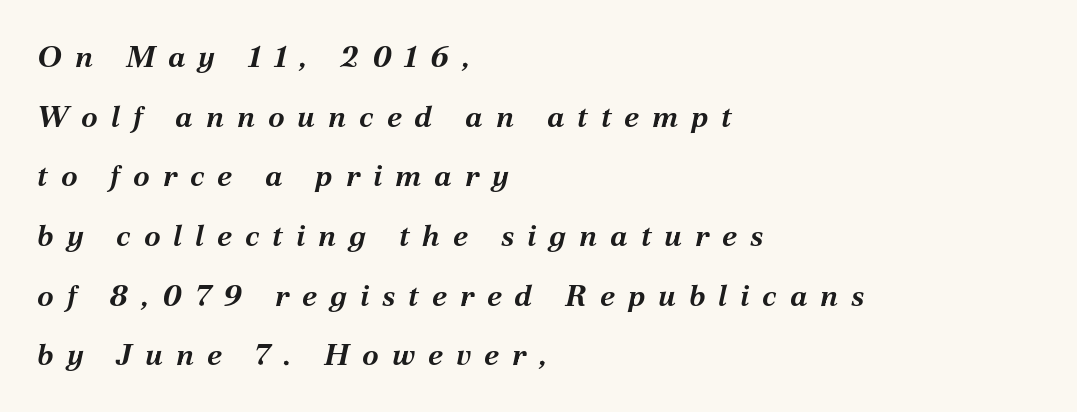
{"italic": "yes", "lean": "right", "slant_degrees": 12, "bold": "yes", "weight": "bold", "width": "normal", "stroke_contrast": "medium", "x_height": "medium", "monospaced": "no", "underline": "no", "align": "left", "line_spacing": "loose", "line_spacing_ratio": 1.99, "letter_spacing": "wide", "letter_spacing_em": 0.43, "glyph_px": 30}
